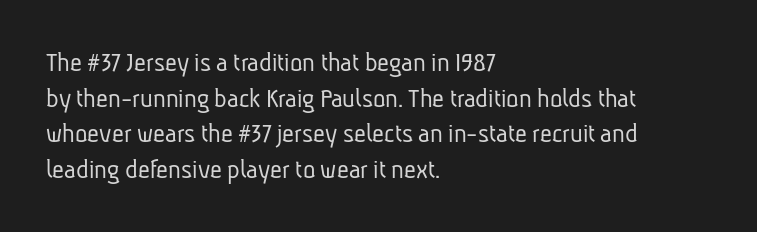
Q: Is the text bold? A: No.
Q: Is the typeface a serif or a sans-serif typeface? A: Sans-serif.
Q: Is the text underlined? A: No.
Q: How is the paragraph aligned? A: Left-aligned.
Q: Is the spacing between letters normal or unusually wide? A: Normal.
Q: Width (condensed, normal, or wide)? A: Condensed.
Q: Stroke contrast? A: Low.
Q: x-height? A: Medium.
Q: Monospaced? A: No.
